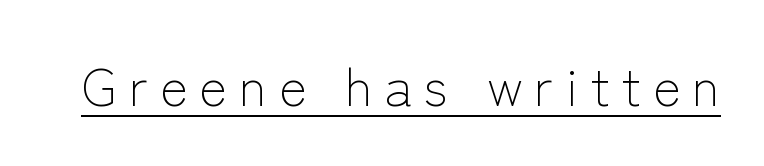
The passage shown is underscored from start to finish. Is there any slant? The stems are plumb. A typesetter would call this heavily tracked-out type. The face used here is proportionally spaced, like ordinary book or web type. Stems and bowls with no extra thickness — not bold.
